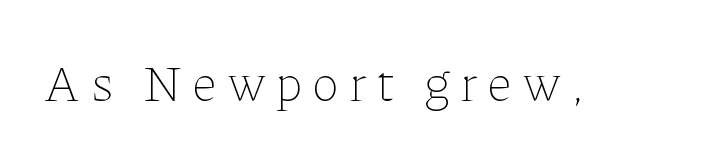
The image shows 51 px thin type, upright; set unusually wide letter spacing (+0.21 em), not underlined; low stroke contrast and a medium x-height.
